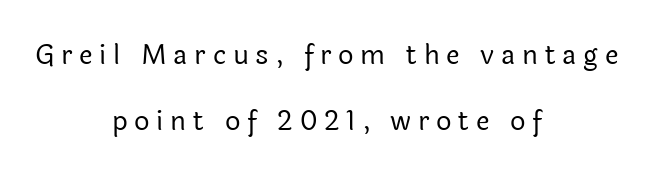
The image shows 27 px text type, upright; set centered, loose line spacing (2.44x), unusually wide letter spacing (+0.25 em), not underlined.
